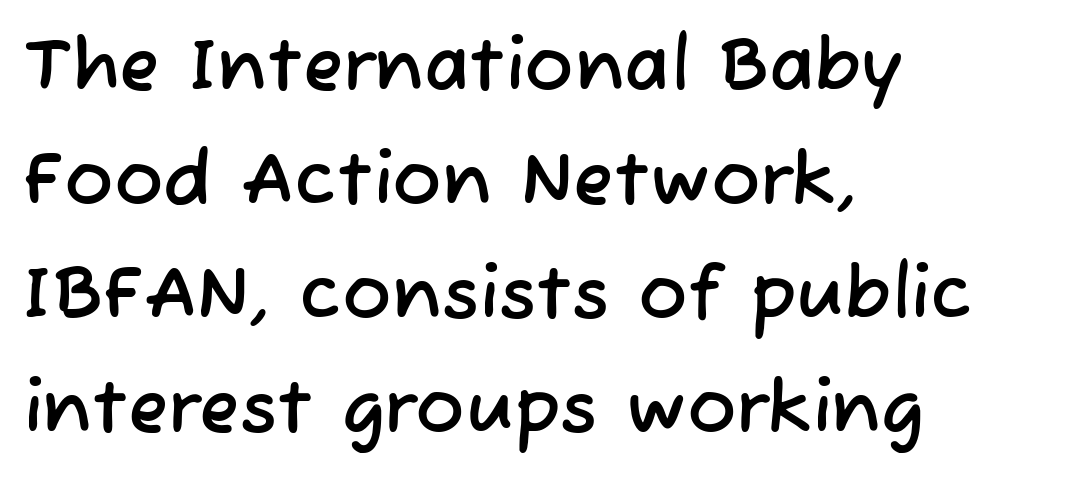
{"serif": "no", "width": "normal", "stroke_contrast": "low", "x_height": "medium", "monospaced": "no", "underline": "no", "align": "left", "line_spacing": "normal", "line_spacing_ratio": 1.54, "letter_spacing": "normal", "letter_spacing_em": 0.0, "glyph_px": 74}
